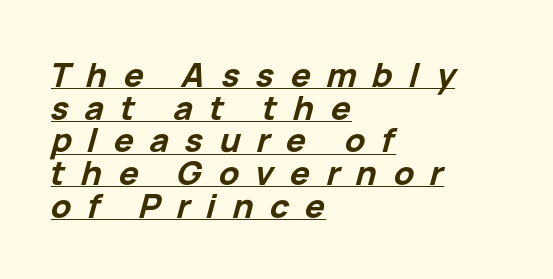
Q: Is the text bold? A: Yes.
Q: Is the text italic (slanted)? A: Yes, it leans right by about 15 degrees.
Q: Is the text underlined? A: Yes.
Q: How is the paragraph aligned? A: Left-aligned.
Q: Is the spacing between letters normal or unusually wide? A: Unusually wide.
Q: Is the spacing between lines tight, normal or loose? A: Tight.
Q: Width (condensed, normal, or wide)? A: Normal.
Q: Stroke contrast? A: Low.
Q: x-height? A: Medium.
Q: Monospaced? A: No.
